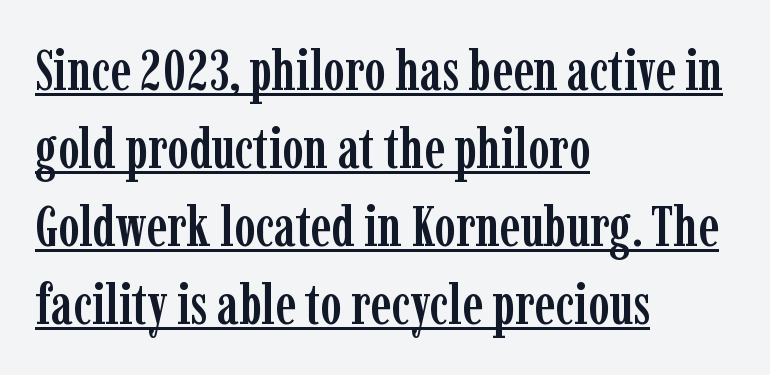
The image shows 57 px condensed serif type, upright; set left-aligned, normal line spacing (1.37x), normal letter spacing, underlined; low stroke contrast and a medium x-height.
